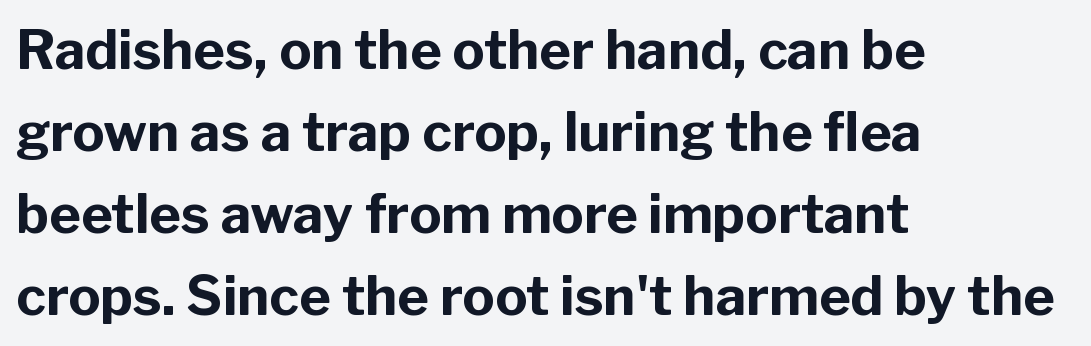
{"serif": "no", "italic": "no", "bold": "yes", "weight": "bold", "width": "normal", "stroke_contrast": "low", "x_height": "medium", "monospaced": "no", "underline": "no", "align": "left", "line_spacing": "normal", "line_spacing_ratio": 1.52, "letter_spacing": "normal", "letter_spacing_em": 0.0, "glyph_px": 54}
